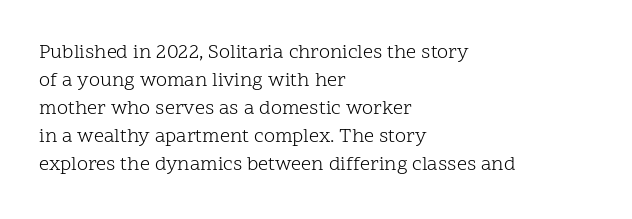
{"italic": "no", "bold": "no", "underline": "no", "align": "left", "line_spacing": "normal", "line_spacing_ratio": 1.4, "letter_spacing": "normal", "letter_spacing_em": 0.0, "glyph_px": 20}
